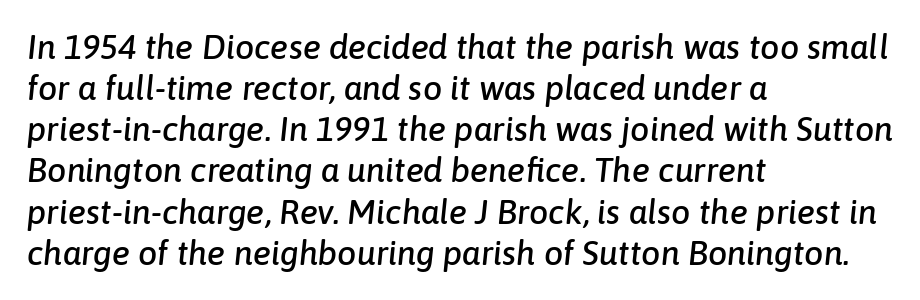
The image shows 34 px text type, italic (leaning right); set left-aligned, line spacing 1.21x, normal letter spacing, not underlined; low stroke contrast and a medium x-height.
